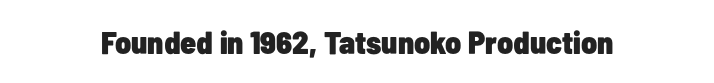
{"serif": "no", "italic": "no", "bold": "yes", "weight": "heavy", "width": "condensed", "stroke_contrast": "low", "x_height": "medium", "monospaced": "no", "underline": "no", "letter_spacing": "normal", "letter_spacing_em": 0.0, "glyph_px": 32}
